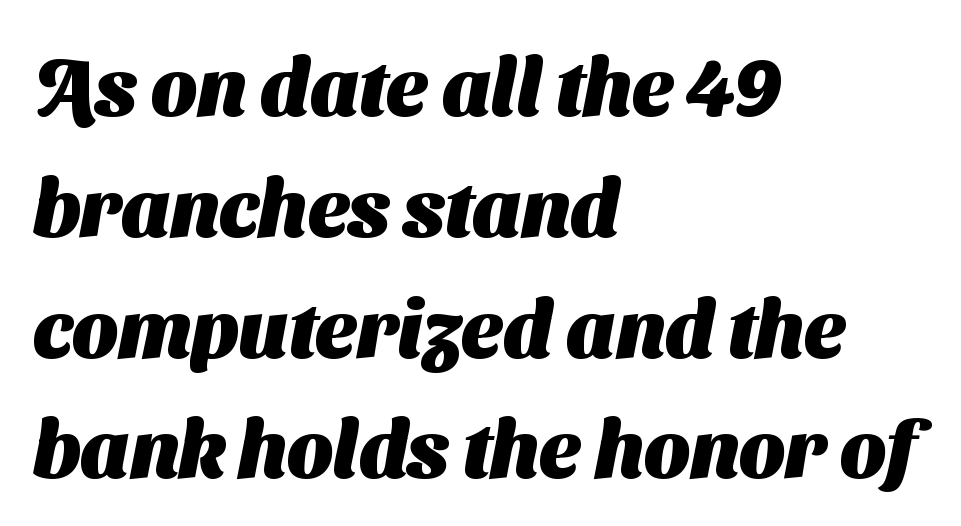
The image shows 80 px heavy sans-serif type; set left-aligned, normal line spacing (1.51x), normal letter spacing, not underlined; medium stroke contrast and a medium x-height.
